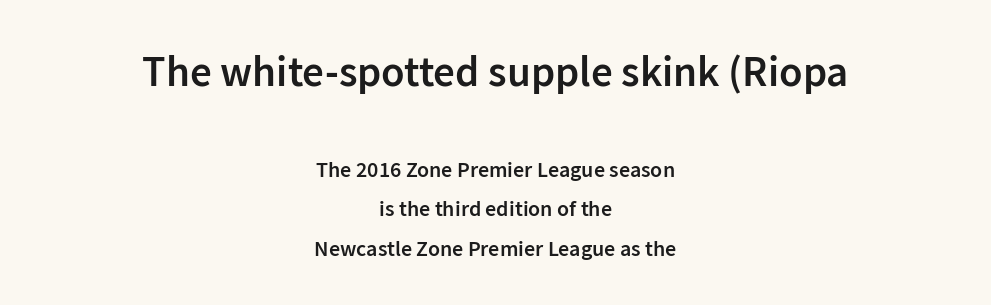
{"serif": "no", "italic": "no", "bold": "semi", "weight": "semibold", "width": "normal", "stroke_contrast": "low", "x_height": "medium", "monospaced": "no", "underline": "no", "align": "center", "line_spacing_ratio": 1.8, "letter_spacing": "normal", "letter_spacing_em": 0.0, "larger_block": "first", "size_ratio": 1.95, "glyph_px": 43}
